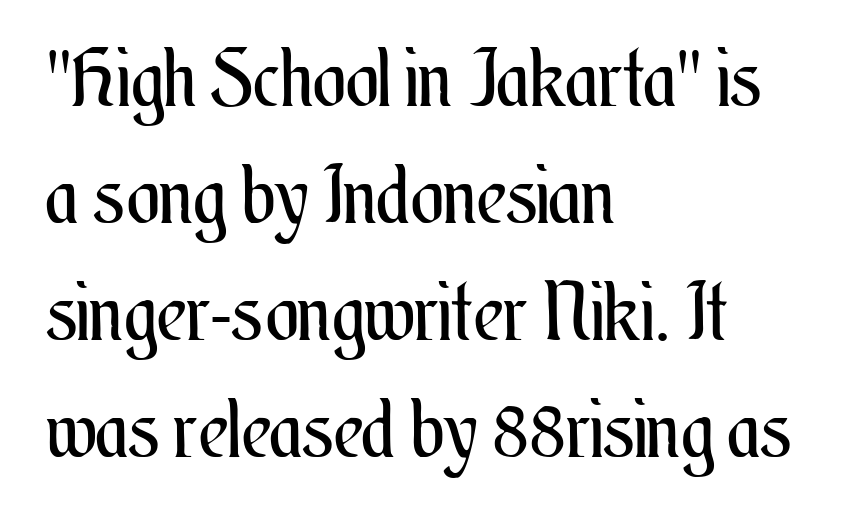
The image shows 79 px regular-weight, condensed type, upright; set left-aligned, normal line spacing (1.48x), normal letter spacing, not underlined; medium stroke contrast and a small x-height.
